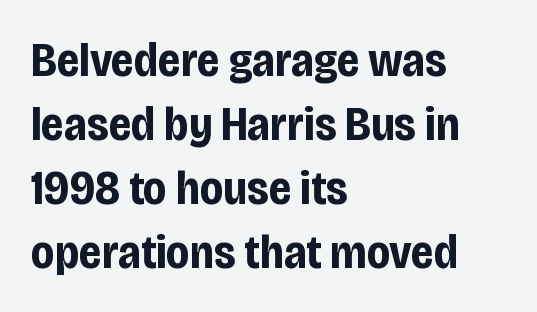
The image shows 48 px bold, condensed sans-serif type, upright; set left-aligned, normal line spacing (1.33x), normal letter spacing, not underlined; low stroke contrast and a large x-height.
